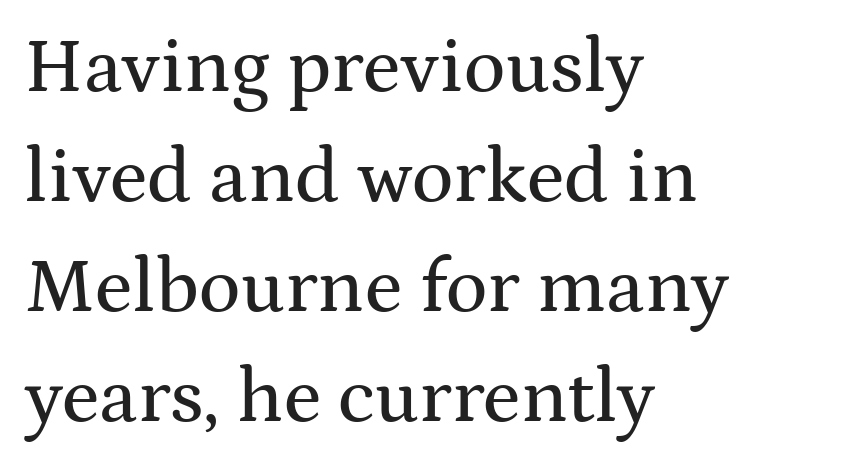
{"serif": "yes", "italic": "no", "width": "wide", "stroke_contrast": "medium", "x_height": "medium", "monospaced": "no", "underline": "no", "align": "left", "line_spacing": "normal", "line_spacing_ratio": 1.41, "letter_spacing": "normal", "letter_spacing_em": 0.0, "glyph_px": 78}
